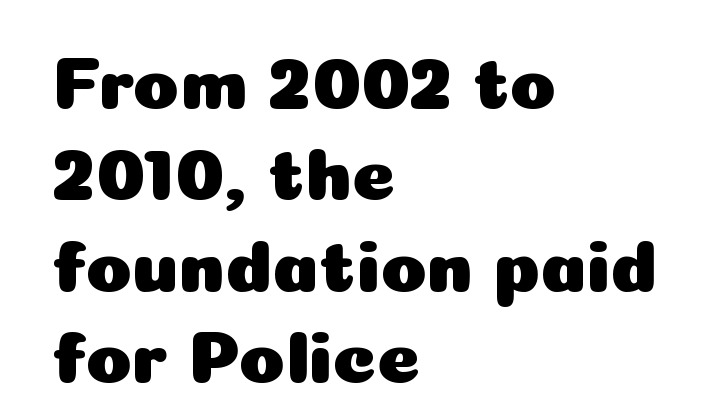
The image shows 75 px sans-serif type, upright; set left-aligned, line spacing 1.22x, normal letter spacing, not underlined; low stroke contrast and a medium x-height.
